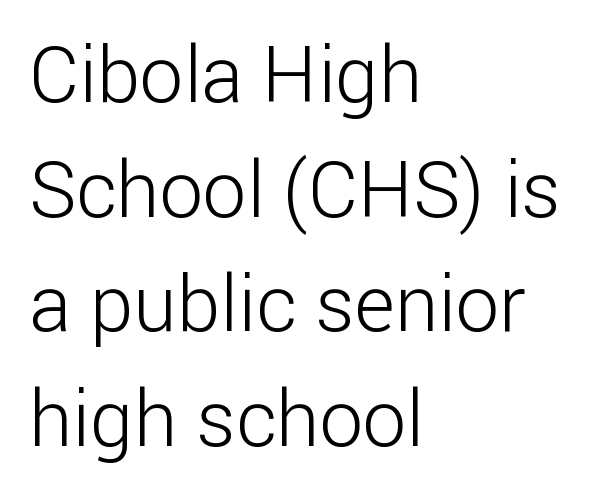
Serif or sans? Sans — the stroke terminals are bare. Vertical spacing — default. Each row of text sits above clean, open space. This sample uses plain, unmodified letter spacing.
